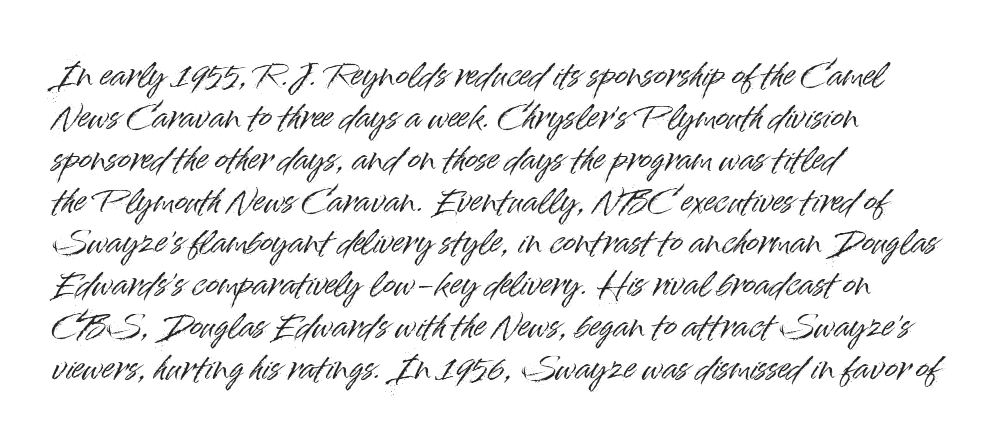
The lines are quadded left. The type is set solid horizontally, with unmodified tracking. Serifs: no, the terminals of the letterforms are clean. Each letter keeps its own natural width here, so spacing adapts to shape. Reading down the column, the eye jumps a familiar distance to each next line.
